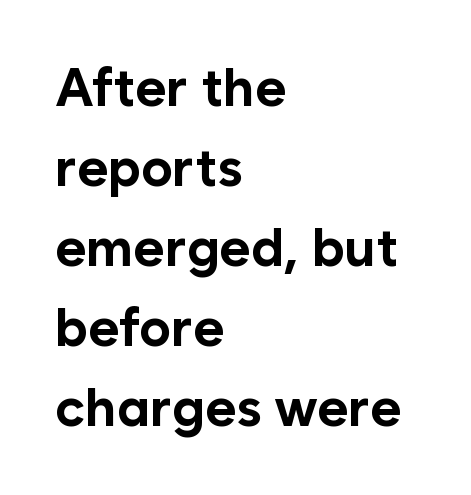
The image shows 53 px bold sans-serif type, upright; set left-aligned, normal line spacing (1.51x), normal letter spacing, not underlined; low stroke contrast and a medium x-height.
